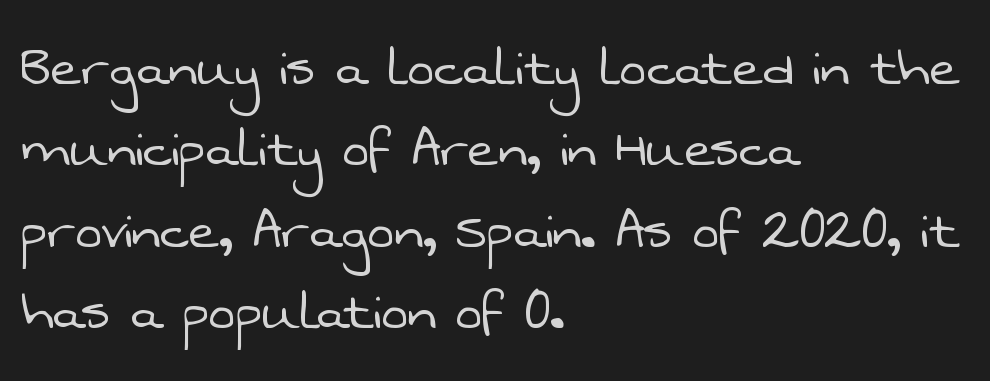
The setting favours the left margin, as ordinary paragraphs usually do. Proportional: the letters do not fall into vertical columns. The area under the type is left untouched. What kind of face is this? One without serifs — a sans. The passage shown is not bold in any degree.
